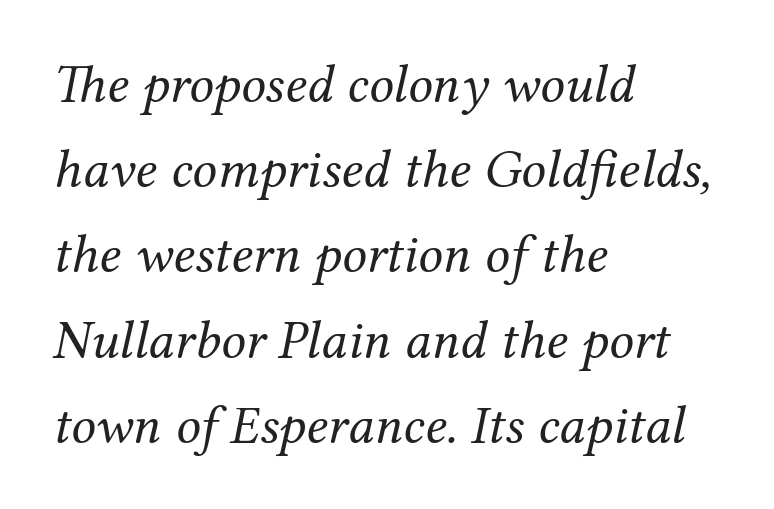
The image shows 55 px regular-weight serif type, italic (leaning right); set left-aligned, normal line spacing (1.55x), normal letter spacing, not underlined; medium stroke contrast and a medium x-height.
